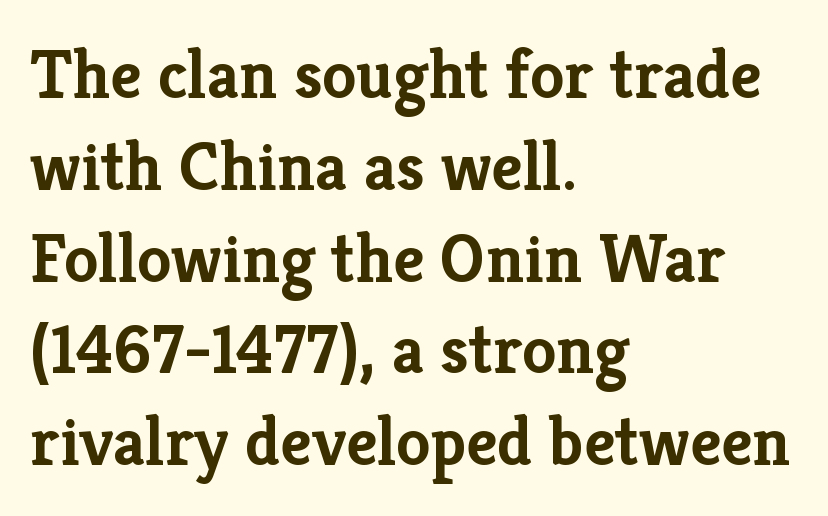
{"serif": "yes", "italic": "no", "bold": "yes", "weight": "semibold", "width": "normal", "stroke_contrast": "low", "x_height": "medium", "monospaced": "no", "underline": "no", "align": "left", "line_spacing": "normal", "line_spacing_ratio": 1.33, "letter_spacing": "normal", "letter_spacing_em": 0.0, "glyph_px": 69}
